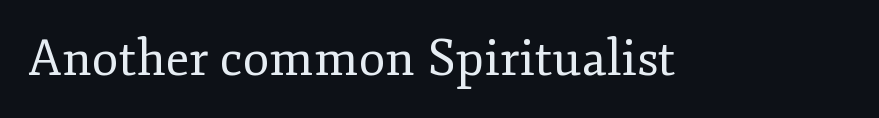
Every stem runs plumb, perpendicular to the baseline. The rendering uses natural spacing where letterforms have individual widths. The tracking reads as untouched default to a designer's eye. Each row of text sits above clean, open space. The font is comparable to plain body text, perhaps lighter.
